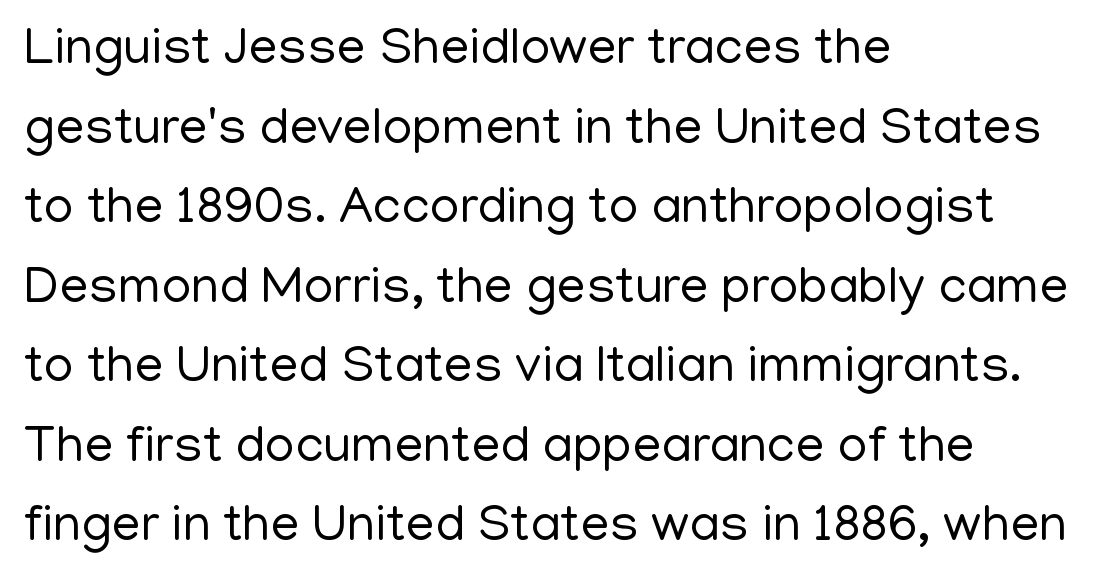
Q: Is the text bold? A: No.
Q: Is the text italic (slanted)? A: No, it is upright.
Q: Is the typeface a serif or a sans-serif typeface? A: Sans-serif.
Q: Is the text underlined? A: No.
Q: How is the paragraph aligned? A: Left-aligned.
Q: Is the spacing between letters normal or unusually wide? A: Normal.
Q: Is the spacing between lines tight, normal or loose? A: Normal.
Q: Width (condensed, normal, or wide)? A: Normal.
Q: Stroke contrast? A: Low.
Q: x-height? A: Medium.
Q: Monospaced? A: No.
